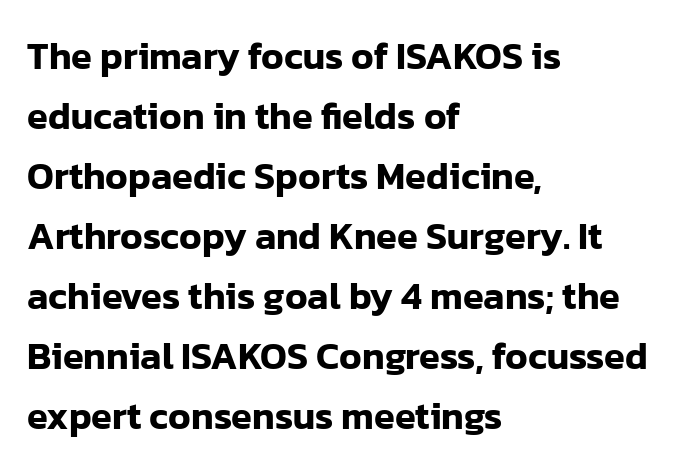
{"serif": "no", "italic": "no", "width": "normal", "stroke_contrast": "low", "x_height": "medium", "monospaced": "no", "underline": "no", "align": "left", "line_spacing": "normal", "line_spacing_ratio": 1.58, "letter_spacing": "normal", "letter_spacing_em": 0.0, "glyph_px": 38}
